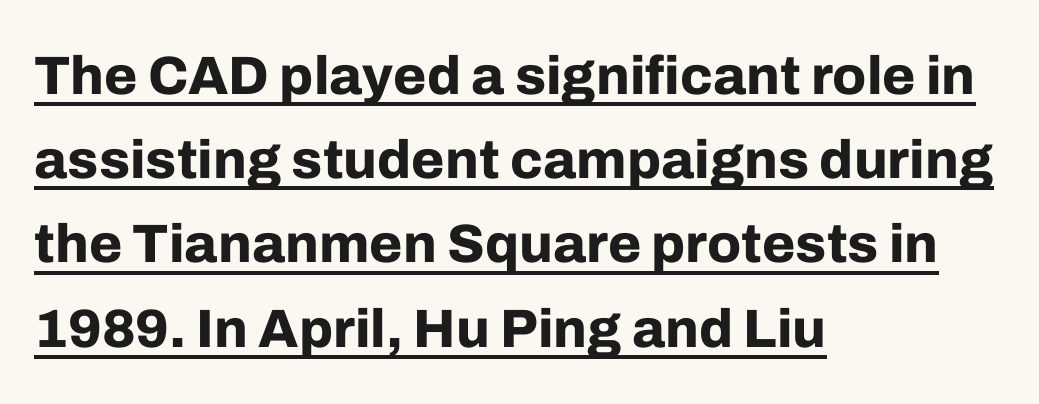
The image shows 54 px bold sans-serif type, upright; set left-aligned, normal line spacing (1.56x), normal letter spacing, underlined; low stroke contrast and a medium x-height.
